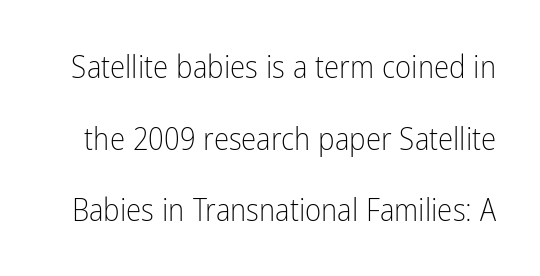
Bold? No — there's no thickening of the strokes. Tracking here is standard; glyphs follow each other at the usual distance. This block would shrink considerably if given ordinary leading; it's expanded now. Nope, no serifs anywhere on these letters. Letters rest on an invisible, unmarked baseline.
